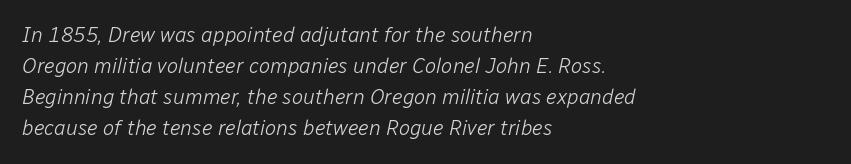
The image shows 21 px text type, italic (leaning right); set left-aligned, normal line spacing (1.48x), normal letter spacing, not underlined.
